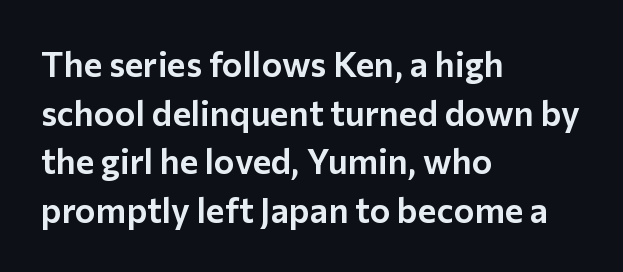
What's the leading like? Ordinary, nothing unusual. Clear beneath every line of the passage. Font category for this specimen: sans-serif. The paragraph shown leans on its left margin. Each letter keeps its own natural width here, so spacing adapts to shape. This rendering leaves character spacing at its baseline value.
